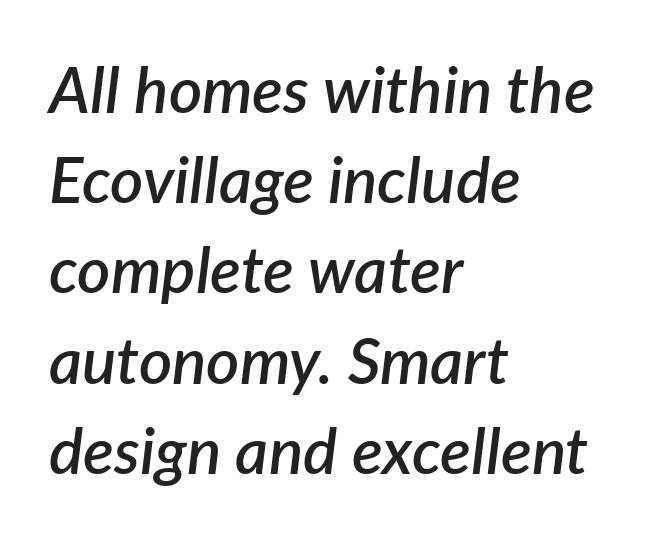
{"italic": "yes", "lean": "right", "slant_degrees": 7, "bold": "semi", "weight": "semibold", "width": "normal", "stroke_contrast": "low", "x_height": "medium", "monospaced": "no", "underline": "no", "align": "left", "line_spacing": "normal", "line_spacing_ratio": 1.41, "letter_spacing": "normal", "letter_spacing_em": 0.0, "glyph_px": 64}
